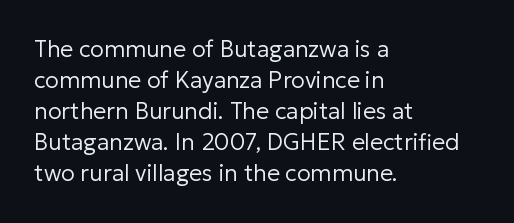
The image shows 23 px text type, upright; set left-aligned, normal line spacing (1.35x), normal letter spacing, not underlined.
